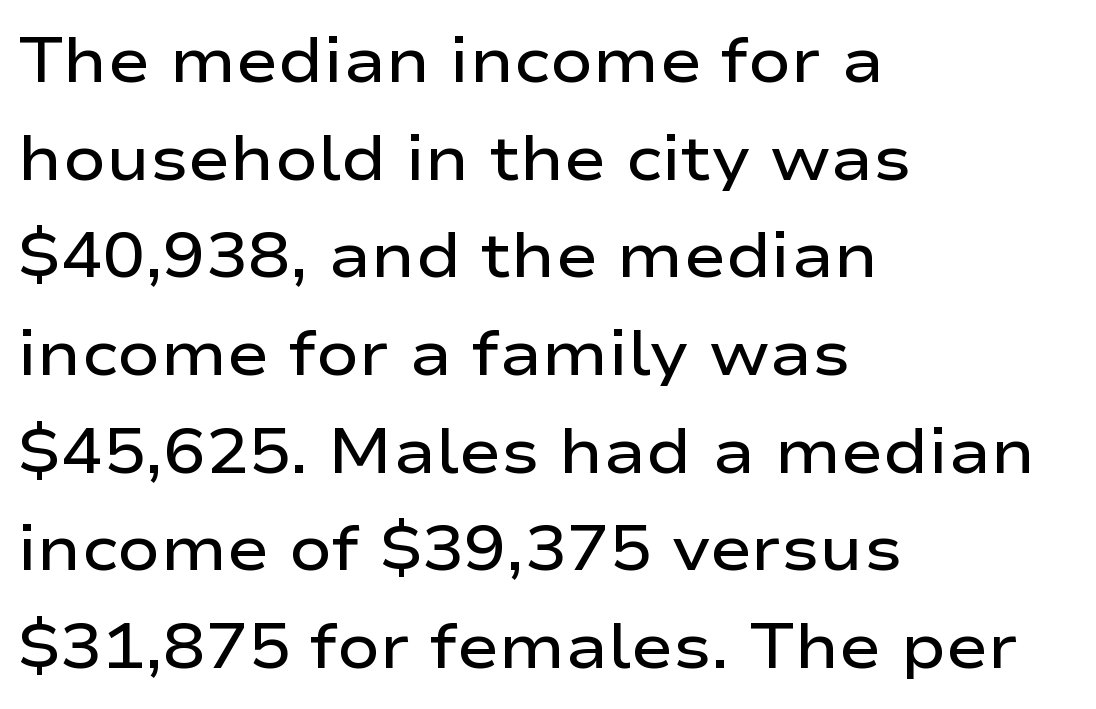
{"serif": "no", "italic": "no", "bold": "semi", "weight": "semibold", "width": "wide", "stroke_contrast": "low", "x_height": "medium", "monospaced": "no", "underline": "no", "align": "left", "line_spacing": "normal", "line_spacing_ratio": 1.55, "letter_spacing": "normal", "letter_spacing_em": 0.0, "glyph_px": 63}
